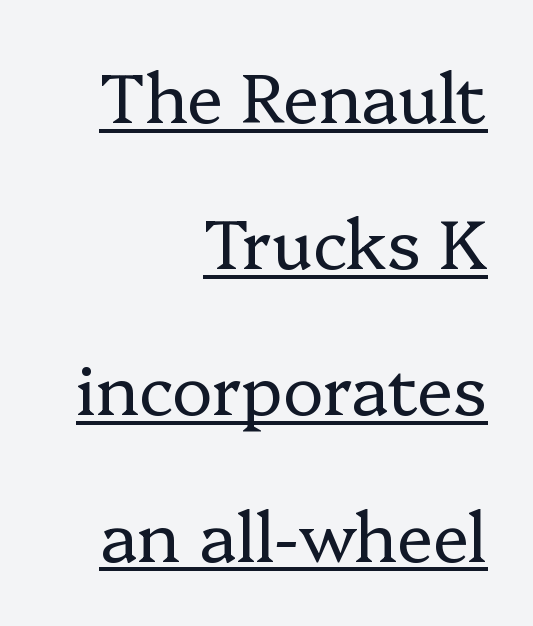
In terms of leading, this rendering errs on the spacious side. Designer's note — italics off, roman on. Caption: standard tracking, unaltered. Does the type have serifs? Yes, each stem ends in a small foot. Varying glyph widths throughout — classic text-font behaviour.
